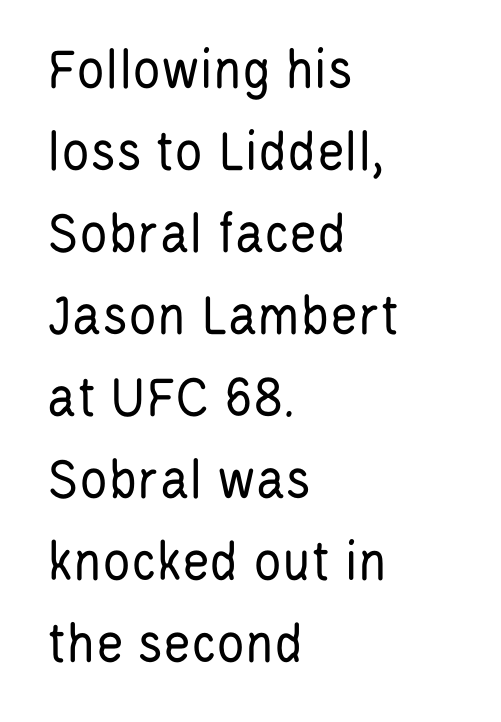
{"serif": "no", "italic": "no", "bold": "no", "weight": "regular", "width": "condensed", "stroke_contrast": "low", "x_height": "large", "monospaced": "no", "underline": "no", "align": "left", "line_spacing": "normal", "line_spacing_ratio": 1.39, "letter_spacing": "normal", "letter_spacing_em": 0.0, "glyph_px": 59}
